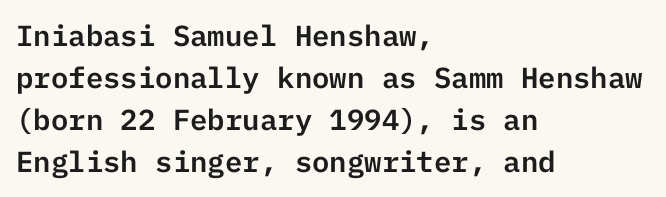
Q: Is the text italic (slanted)? A: No, it is upright.
Q: Is the typeface a serif or a sans-serif typeface? A: Sans-serif.
Q: Is the text underlined? A: No.
Q: How is the paragraph aligned? A: Left-aligned.
Q: Is the spacing between letters normal or unusually wide? A: Normal.
Q: Is the spacing between lines tight, normal or loose? A: Normal.
Q: Width (condensed, normal, or wide)? A: Normal.
Q: Stroke contrast? A: Low.
Q: x-height? A: Medium.
